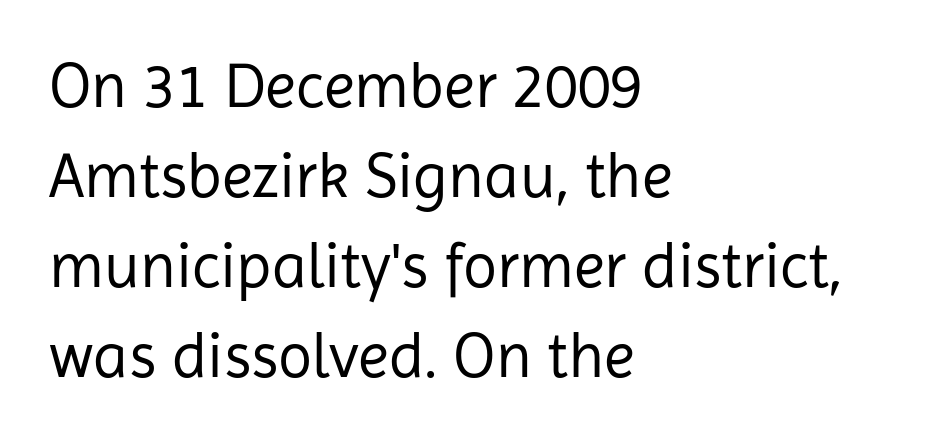
The image shows 63 px regular-weight sans-serif type, upright; set left-aligned, normal line spacing (1.43x), normal letter spacing, not underlined; low stroke contrast and a medium x-height.
